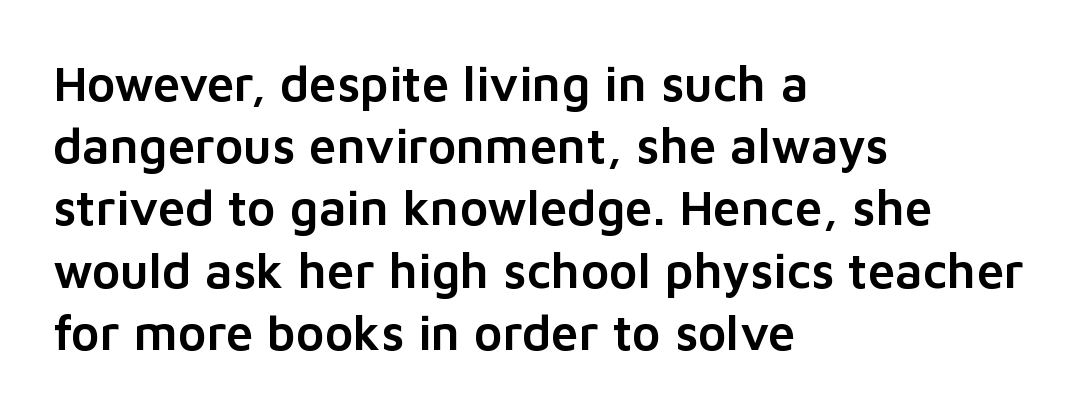
The image shows 49 px sans-serif type, upright; set left-aligned, normal line spacing (1.27x), normal letter spacing, not underlined; low stroke contrast and a medium x-height.
